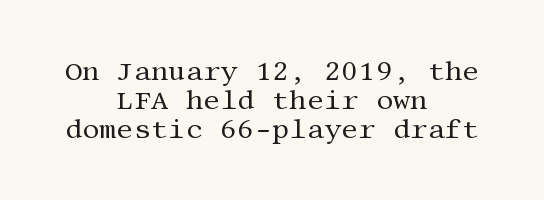
A typesetter would call this leading minimal, almost set solid. Rule under the text: the space is simply empty. There is no visible air inserted between adjacent glyphs. Bold? No — there's no thickening of the strokes. Casual observation: everything's sitting right in the middle. Tall strokes in this sample are plumb rather than angled.
